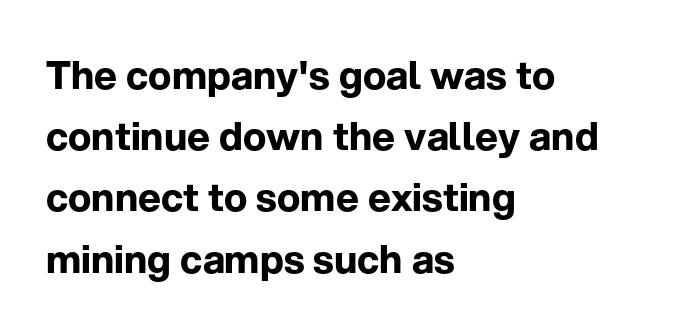
Does the copy run flush right? No — it runs flush left. The letters advance in unequal steps, a hallmark of proportional type. Words appear dense and cohesive because spacing is normal. The string is rendered with underlining switched off. The block of text has a typical density, with ordinary space between rows.
